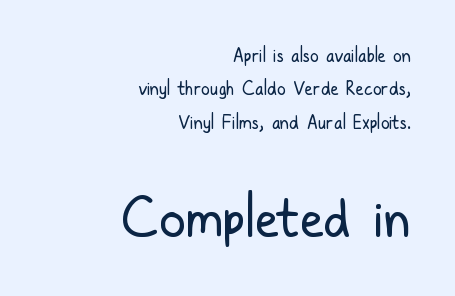
The image shows 53 px regular-weight, condensed sans-serif type, upright; set right-aligned, line spacing 1.85x, normal letter spacing, not underlined; the second (bottom) block is 2.94x larger; low stroke contrast and a medium x-height.
